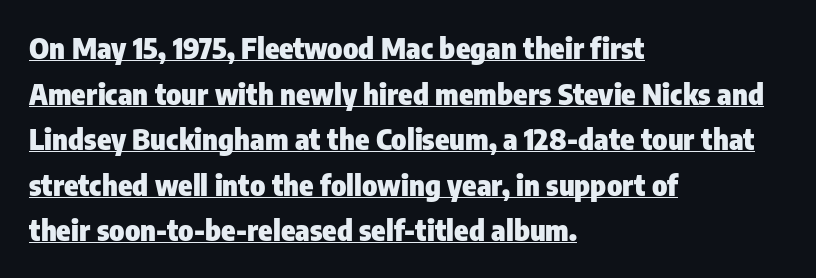
The image shows 29 px heavy, condensed sans-serif type, upright; set left-aligned, normal line spacing (1.57x), normal letter spacing, underlined; low stroke contrast and a medium x-height.
